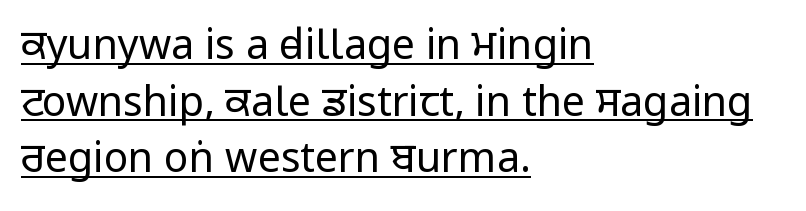
Each word holds together tightly as a unit, with standard inter-letter gaps. Regular leading. The strokes are not fattened; the text isn't bold. In CSS terms this would be text-align: left. Has an underline been added? It has. Tall strokes in this sample are plumb rather than angled.
